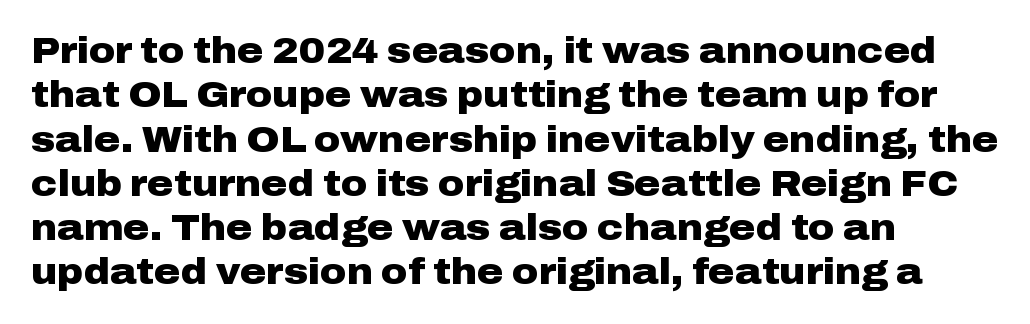
The image shows 36 px heavy, wide sans-serif type, upright; set left-aligned, line spacing 1.23x, normal letter spacing, not underlined; low stroke contrast and a medium x-height.
